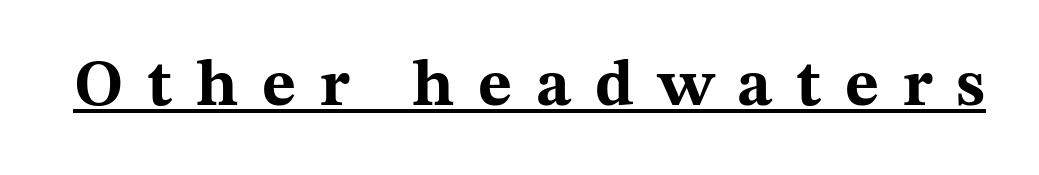
{"serif": "yes", "italic": "no", "bold": "yes", "weight": "bold", "width": "wide", "stroke_contrast": "medium", "x_height": "medium", "monospaced": "no", "underline": "yes", "letter_spacing": "wide", "letter_spacing_em": 0.36, "glyph_px": 66}
